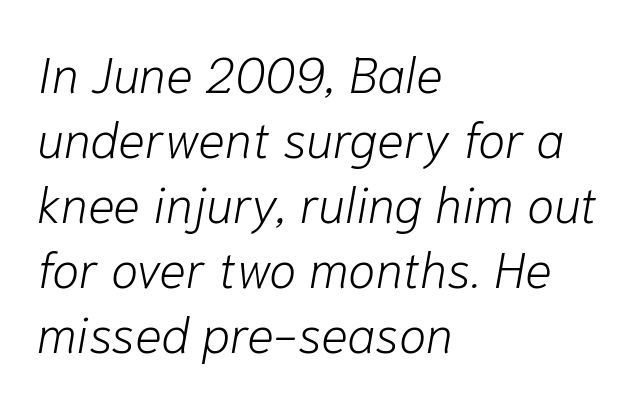
Regarding leading, the lines here are spaced in the standard way. Weight: not bold — regular or lighter. These lines keep a tight, regular rhythm from letter to letter. There's an unmistakable incline to the writing here.
